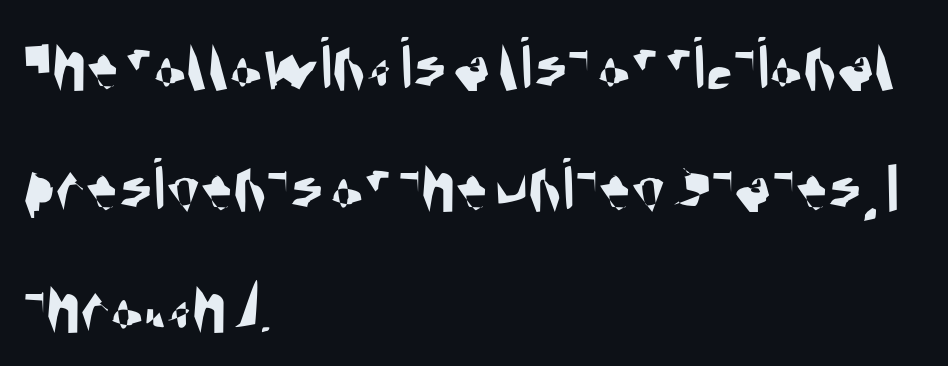
{"serif": "no", "width": "condensed", "stroke_contrast": "medium", "x_height": "large", "monospaced": "no", "underline": "no", "align": "left", "line_spacing": "normal", "line_spacing_ratio": 1.57, "letter_spacing": "normal", "letter_spacing_em": 0.0, "glyph_px": 77}
